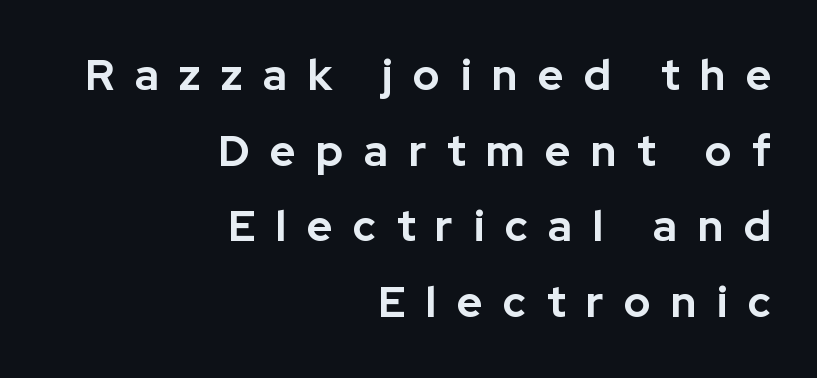
The image shows 43 px bold sans-serif type, upright; set right-aligned, line spacing 1.76x, unusually wide letter spacing (+0.48 em), not underlined; low stroke contrast and a medium x-height.
